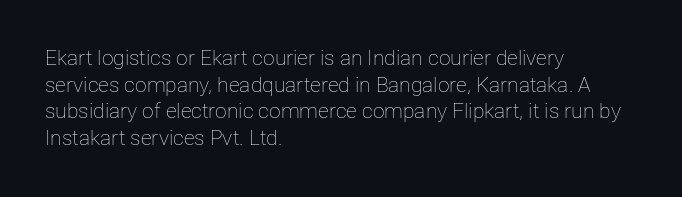
Q: Is the text bold? A: No.
Q: Is the text italic (slanted)? A: No, it is upright.
Q: Is the text underlined? A: No.
Q: How is the paragraph aligned? A: Left-aligned.
Q: Is the spacing between letters normal or unusually wide? A: Normal.
Q: Is the spacing between lines tight, normal or loose? A: Normal.
